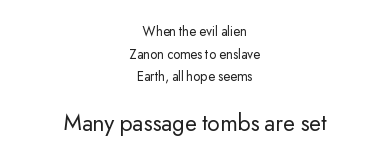
Beneath every word, the page is bare. The passage shown stacks its lines at a standard gap. Note: smaller setting up top, larger setting below. The passage is arranged like a title page — every line centered.
